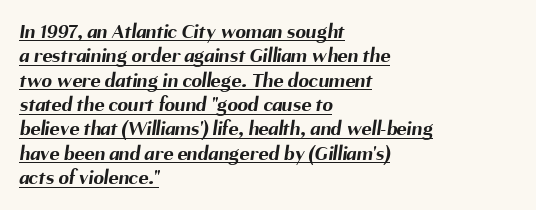
The image shows 21 px bold type; set left-aligned, line spacing 1.16x, normal letter spacing, underlined.
